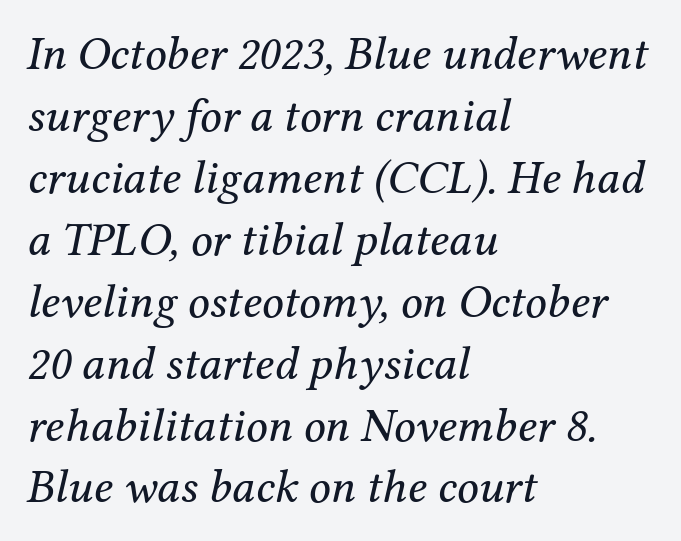
The image shows 48 px regular-weight serif type, italic (leaning right); set left-aligned, normal line spacing (1.29x), normal letter spacing, not underlined; medium stroke contrast and a medium x-height.
